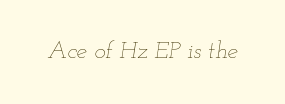
Q: Is the text bold? A: No.
Q: Is the text italic (slanted)? A: Yes, it leans right by about 12 degrees.
Q: Is the text underlined? A: No.
Q: Is the spacing between letters normal or unusually wide? A: Normal.
